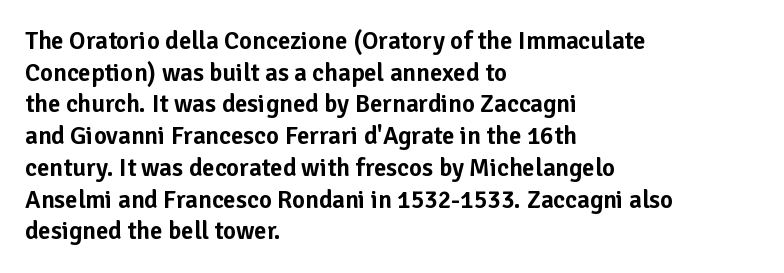
{"italic": "no", "underline": "no", "align": "left", "line_spacing": "normal", "line_spacing_ratio": 1.27, "letter_spacing": "normal", "letter_spacing_em": 0.0, "glyph_px": 25}
